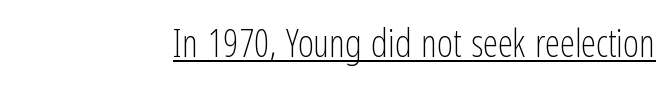
Every character sits straight up, as roman type does. A continuous stroke trails under the words, as in a hyperlink. Stroke mass is kept to a normal reading level or below. Look at the bottom of the vertical strokes: they stop flat, with no serifs. This sample has the flowing, uneven cadence of proportional lettering.
